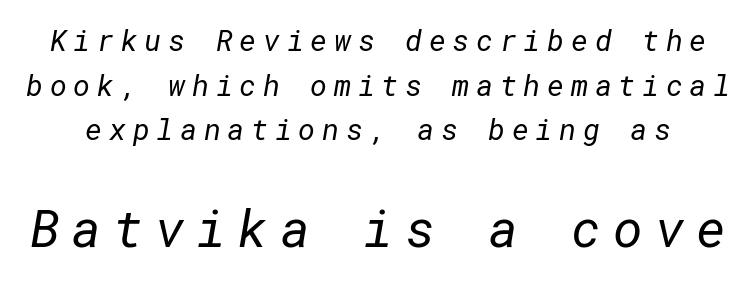
{"serif": "no", "bold": "no", "weight": "regular", "width": "normal", "stroke_contrast": "low", "x_height": "medium", "underline": "no", "line_spacing": "normal", "line_spacing_ratio": 1.54, "letter_spacing": "wide", "letter_spacing_em": 0.23, "larger_block": "second", "size_ratio": 1.76, "glyph_px": 51}
